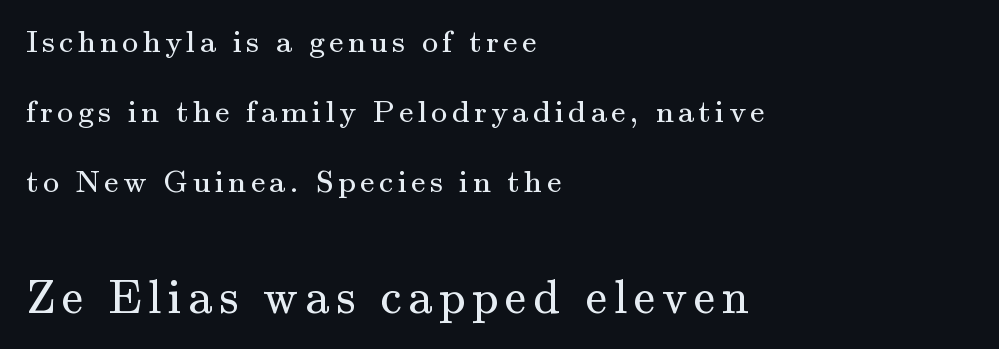
{"serif": "yes", "italic": "no", "bold": "no", "weight": "regular", "width": "normal", "stroke_contrast": "medium", "x_height": "small", "monospaced": "no", "underline": "no", "align": "left", "line_spacing": "loose", "line_spacing_ratio": 2.18, "larger_block": "second", "size_ratio": 1.5, "glyph_px": 48}
